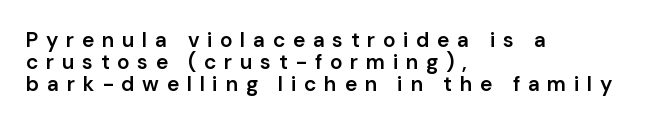
Q: Is the text bold? A: Semi-bold.
Q: Is the text italic (slanted)? A: No, it is upright.
Q: Is the text underlined? A: No.
Q: How is the paragraph aligned? A: Left-aligned.
Q: Is the spacing between letters normal or unusually wide? A: Unusually wide.
Q: Is the spacing between lines tight, normal or loose? A: Tight.
